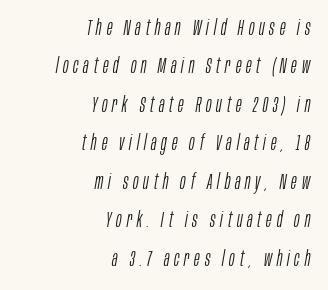
Q: Is the text bold? A: No.
Q: Is the text italic (slanted)? A: Yes, it leans right by about 10 degrees.
Q: Is the text underlined? A: No.
Q: How is the paragraph aligned? A: Right-aligned.
Q: Is the spacing between letters normal or unusually wide? A: Unusually wide.
